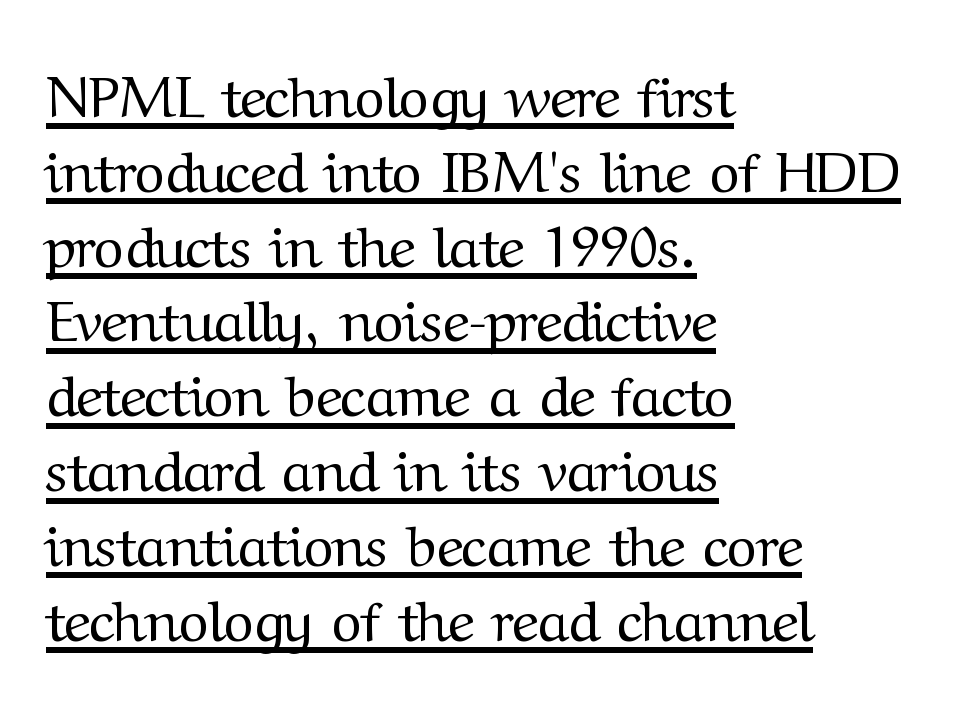
Q: Is the text bold? A: No.
Q: Is the text italic (slanted)? A: No, it is upright.
Q: Is the typeface a serif or a sans-serif typeface? A: Serif.
Q: Is the text underlined? A: Yes.
Q: How is the paragraph aligned? A: Left-aligned.
Q: Is the spacing between letters normal or unusually wide? A: Normal.
Q: Is the spacing between lines tight, normal or loose? A: Normal.
Q: Width (condensed, normal, or wide)? A: Normal.
Q: Stroke contrast? A: Medium.
Q: x-height? A: Medium.
Q: Monospaced? A: No.
